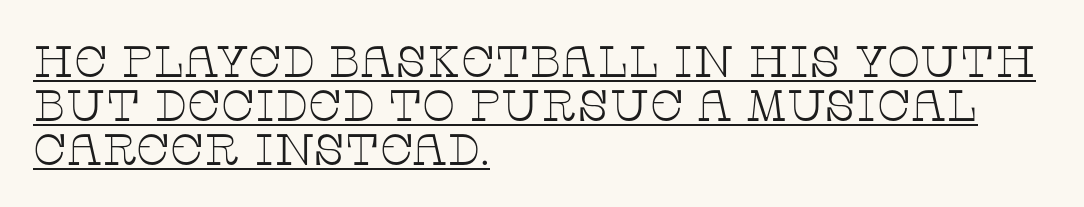
The font family rendered here belongs to the serif group. The rag falls on the right side of this text block. Somebody hit Ctrl+U on this one — the words are underlined. A typesetter would call this proportional, since set widths differ per character. Whoever set this chose condensed vertical rhythm over breathing room. Look at the tracking — it's just the regular setting, nothing added.
